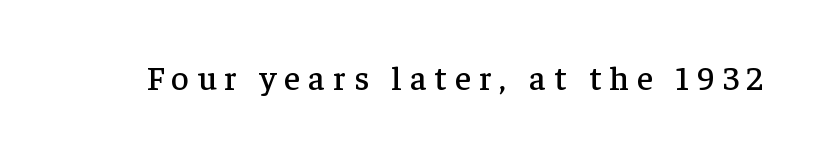
{"serif": "yes", "italic": "no", "width": "normal", "stroke_contrast": "low", "x_height": "medium", "monospaced": "no", "underline": "no", "letter_spacing": "wide", "letter_spacing_em": 0.24, "glyph_px": 34}
